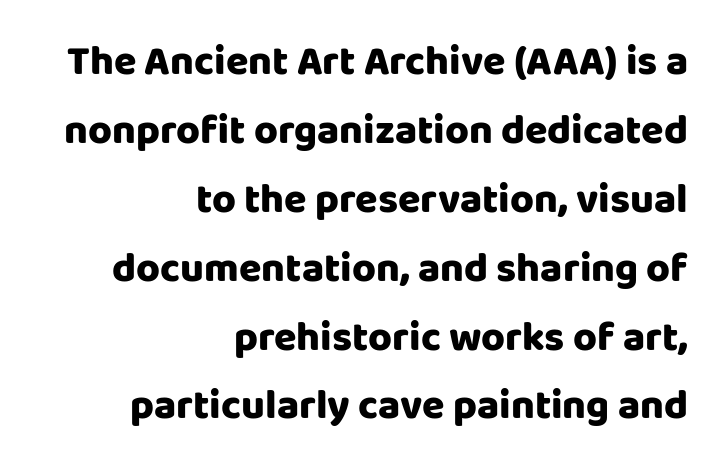
Pretty heavy lettering here — definitely bold. This rendering employs a face without finishing strokes, i.e., a sans-serif. This rendering features lettering with no underline. The horizontal fit of the characters is conventional and even. The paragraph has a hard right edge and a soft left edge.
